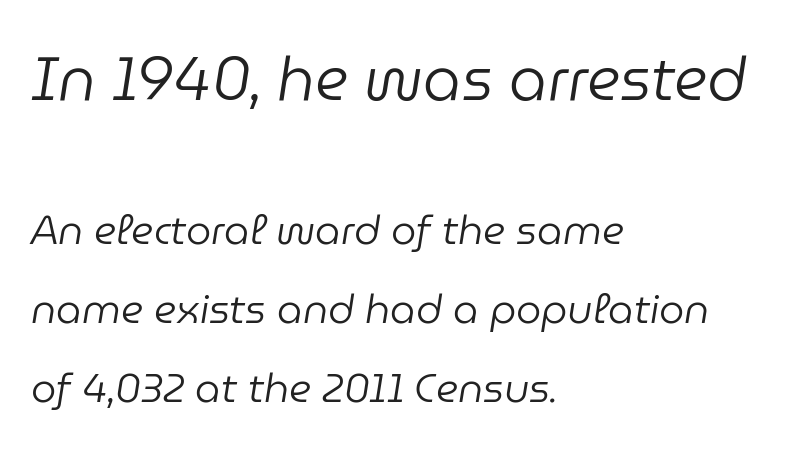
{"italic": "yes", "lean": "right", "slant_degrees": 9, "bold": "no", "weight": "regular", "width": "normal", "stroke_contrast": "low", "x_height": "medium", "monospaced": "no", "underline": "no", "align": "left", "line_spacing": "loose", "line_spacing_ratio": 1.98, "letter_spacing": "normal", "letter_spacing_em": 0.0, "larger_block": "first", "size_ratio": 1.5, "glyph_px": 60}
